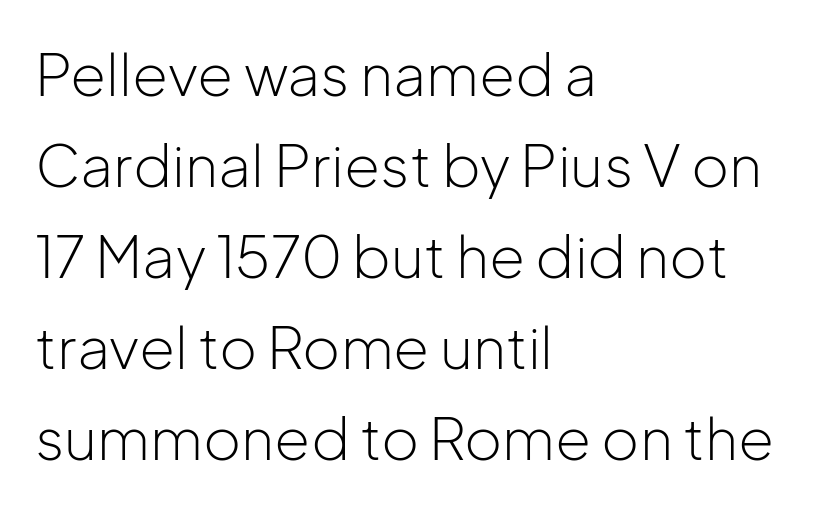
Do the letters lean? They stand straight. Words float on clear page, feet unadorned. I'd call this a sans setting — the letters go barefoot. Here the designer chose a conventional face with non-uniform glyph widths.
